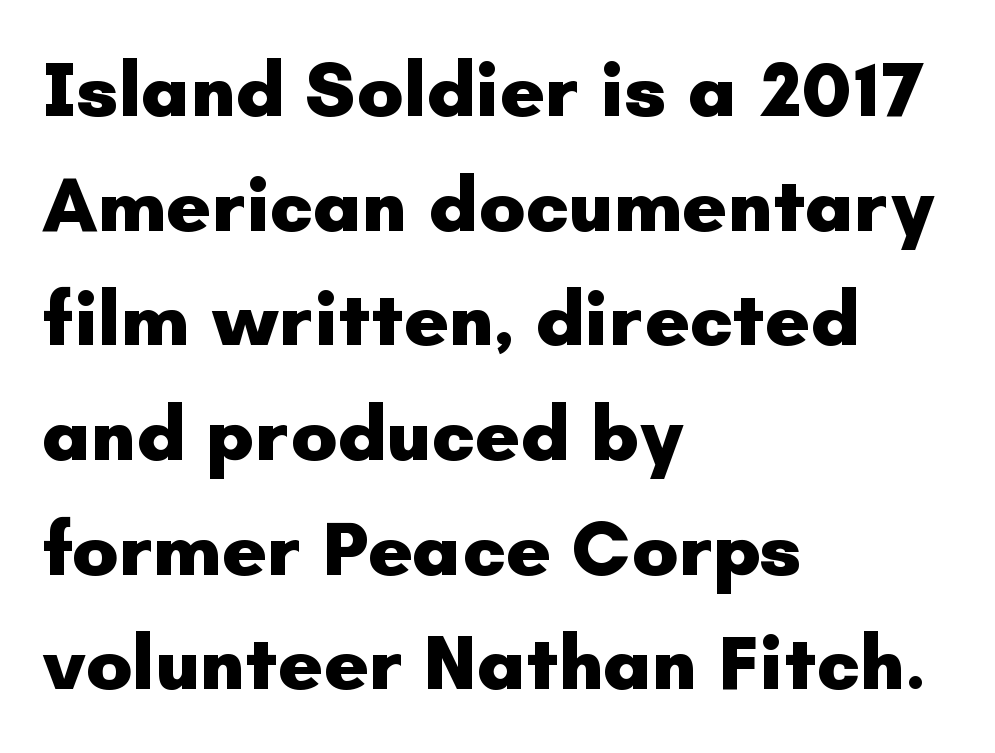
Q: Is the text bold? A: Yes.
Q: Is the text italic (slanted)? A: No, it is upright.
Q: Is the typeface a serif or a sans-serif typeface? A: Sans-serif.
Q: Is the text underlined? A: No.
Q: How is the paragraph aligned? A: Left-aligned.
Q: Is the spacing between letters normal or unusually wide? A: Normal.
Q: Is the spacing between lines tight, normal or loose? A: Normal.
Q: Width (condensed, normal, or wide)? A: Normal.
Q: Stroke contrast? A: Low.
Q: x-height? A: Small.
Q: Monospaced? A: No.
